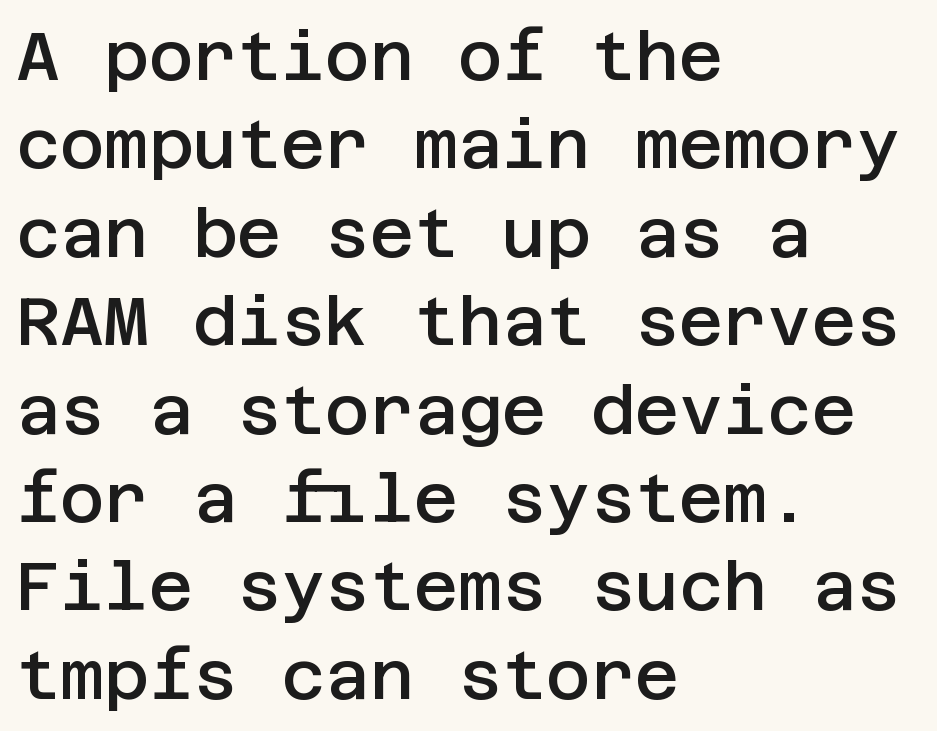
The image shows 68 px semibold sans-serif type, upright; set left-aligned, normal line spacing (1.3x), normal letter spacing, not underlined; low stroke contrast and a large x-height.
